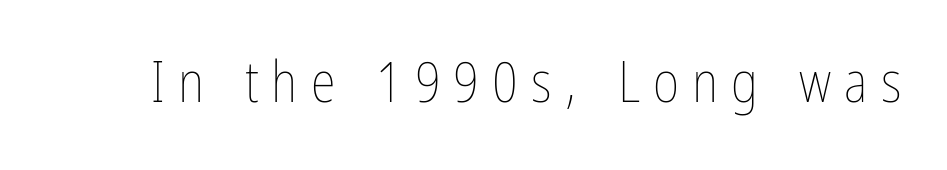
{"italic": "no", "bold": "no", "weight": "thin", "width": "condensed", "stroke_contrast": "low", "x_height": "medium", "monospaced": "no", "underline": "no", "letter_spacing": "wide", "letter_spacing_em": 0.23, "glyph_px": 57}
